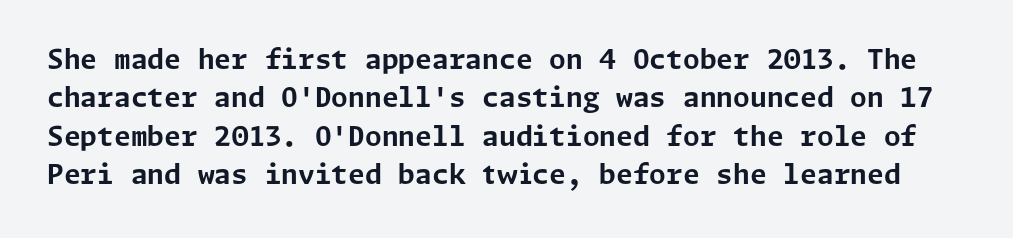
The face used here has the dense, thick strokes of a bold. Regarding leading, the lines here are spaced in the standard way. Honestly, the letter spacing is just normal — you wouldn't notice it. Clear beneath every line of the passage. These lines were composed using upright roman letters.
